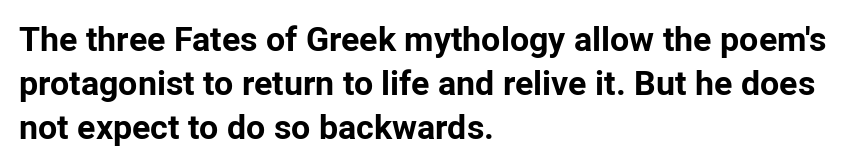
{"serif": "no", "italic": "no", "bold": "yes", "weight": "bold", "width": "normal", "stroke_contrast": "low", "x_height": "medium", "monospaced": "no", "underline": "no", "align": "left", "line_spacing": "normal", "line_spacing_ratio": 1.3, "letter_spacing": "normal", "letter_spacing_em": 0.0, "glyph_px": 34}
